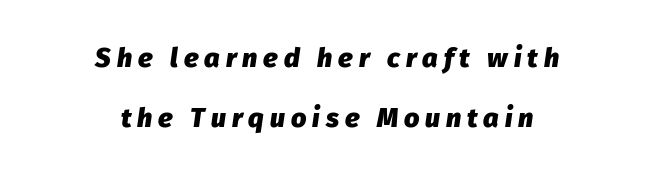
The image shows 27 px bold type, italic (leaning right); set centered, loose line spacing (2.21x), unusually wide letter spacing (+0.22 em), not underlined.
